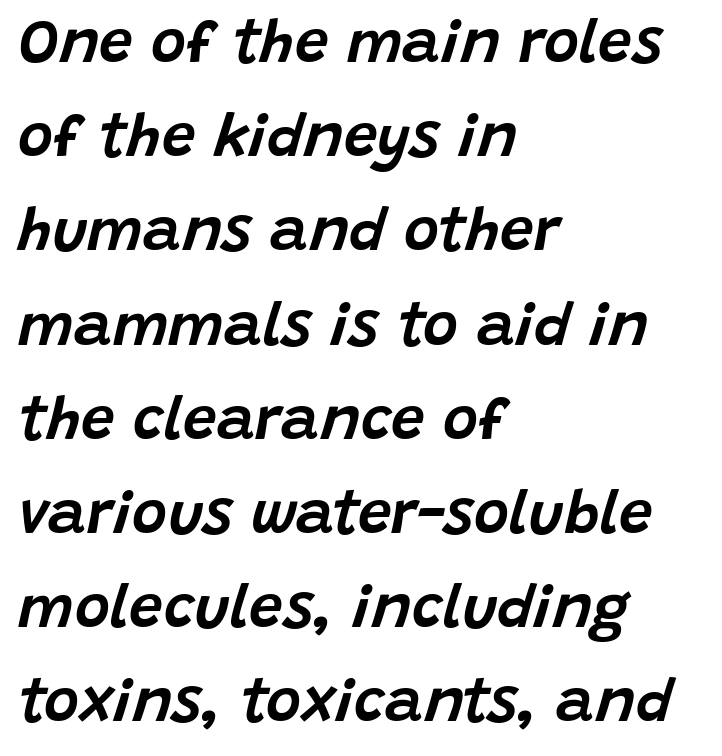
Q: Is the text italic (slanted)? A: Yes, it leans right by about 15 degrees.
Q: Is the text underlined? A: No.
Q: How is the paragraph aligned? A: Left-aligned.
Q: Is the spacing between letters normal or unusually wide? A: Normal.
Q: Is the spacing between lines tight, normal or loose? A: Normal.
Q: Width (condensed, normal, or wide)? A: Normal.
Q: Stroke contrast? A: Low.
Q: x-height? A: Large.
Q: Monospaced? A: No.
